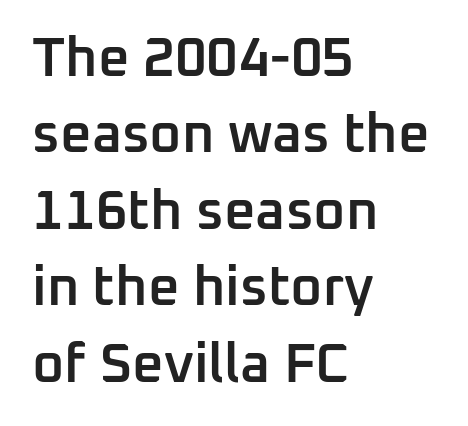
{"serif": "no", "italic": "no", "bold": "semi", "weight": "semibold", "width": "normal", "stroke_contrast": "low", "x_height": "medium", "monospaced": "no", "underline": "no", "align": "left", "line_spacing": "normal", "line_spacing_ratio": 1.39, "letter_spacing": "normal", "letter_spacing_em": 0.0, "glyph_px": 55}
